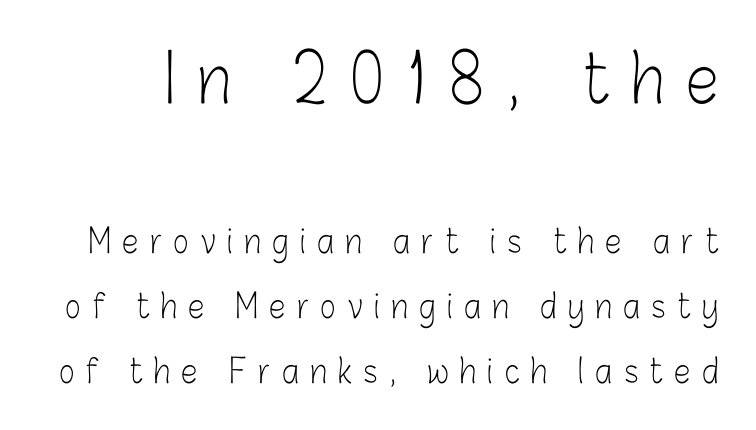
Q: Is the text bold? A: No.
Q: Is the text italic (slanted)? A: No, it is upright.
Q: Is the typeface a serif or a sans-serif typeface? A: Sans-serif.
Q: Is the text underlined? A: No.
Q: Is the spacing between letters normal or unusually wide? A: Unusually wide.
Q: Is the spacing between lines tight, normal or loose? A: Loose.
Q: Which block of text is set in a larger size, the first (top) or the second (bottom)? A: The first (top) one.
Q: Width (condensed, normal, or wide)? A: Condensed.
Q: Stroke contrast? A: Low.
Q: x-height? A: Medium.
Q: Monospaced? A: No.
